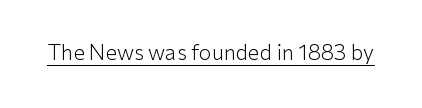
The image shows 21 px text type, upright; set normal letter spacing, underlined.
